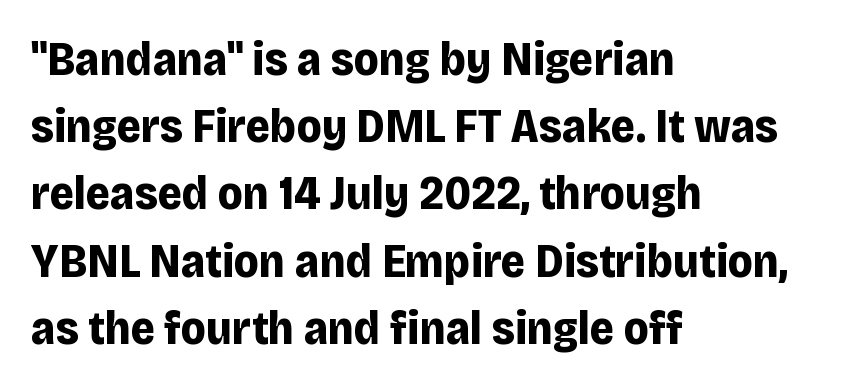
{"serif": "no", "italic": "no", "bold": "yes", "weight": "bold", "width": "normal", "stroke_contrast": "low", "x_height": "large", "monospaced": "no", "underline": "no", "align": "left", "line_spacing": "normal", "line_spacing_ratio": 1.43, "letter_spacing": "normal", "letter_spacing_em": 0.0, "glyph_px": 47}
